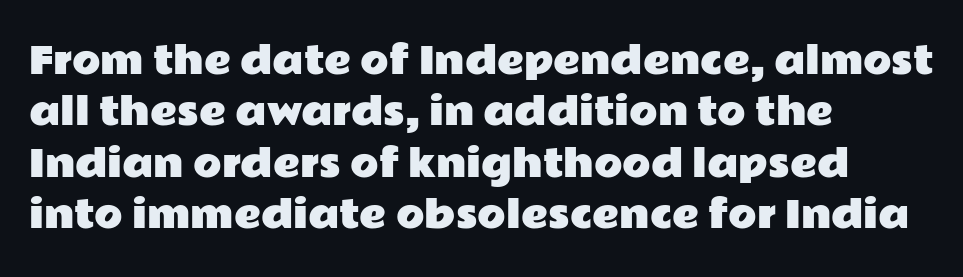
{"serif": "no", "italic": "no", "width": "wide", "stroke_contrast": "low", "x_height": "medium", "monospaced": "no", "underline": "no", "align": "left", "line_spacing": "normal", "line_spacing_ratio": 1.39, "letter_spacing": "normal", "letter_spacing_em": 0.0, "glyph_px": 37}
